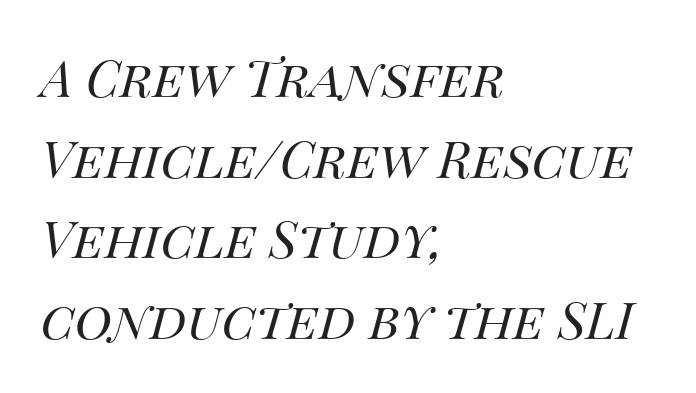
The image shows 51 px regular-weight type, italic (leaning right); set left-aligned, normal line spacing (1.58x), normal letter spacing, not underlined; medium stroke contrast and a large x-height.
